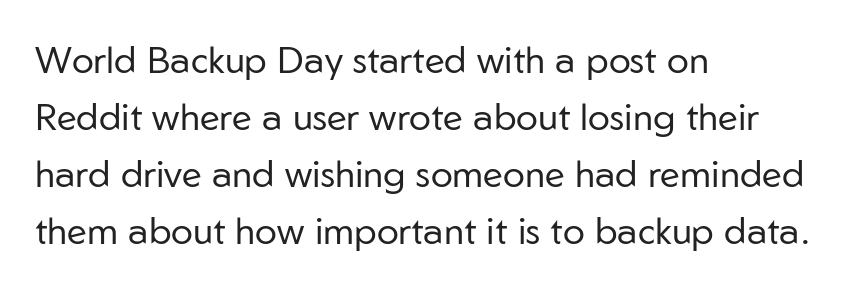
{"serif": "no", "italic": "no", "bold": "no", "weight": "regular", "width": "normal", "stroke_contrast": "low", "x_height": "medium", "monospaced": "no", "underline": "no", "align": "left", "line_spacing": "normal", "line_spacing_ratio": 1.54, "letter_spacing": "normal", "letter_spacing_em": 0.0, "glyph_px": 37}
